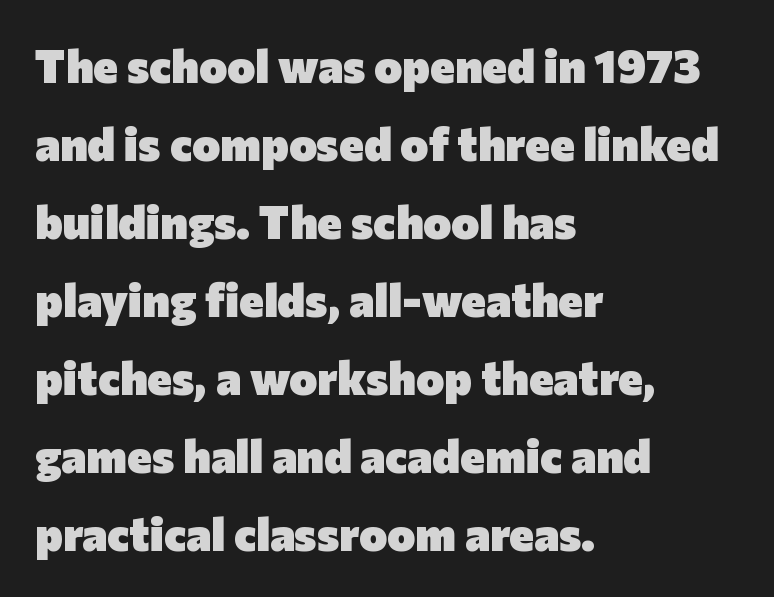
Q: Is the text bold? A: Yes.
Q: Is the text italic (slanted)? A: No, it is upright.
Q: Is the typeface a serif or a sans-serif typeface? A: Sans-serif.
Q: Is the text underlined? A: No.
Q: How is the paragraph aligned? A: Left-aligned.
Q: Is the spacing between letters normal or unusually wide? A: Normal.
Q: Is the spacing between lines tight, normal or loose? A: Normal.
Q: Width (condensed, normal, or wide)? A: Normal.
Q: Stroke contrast? A: Low.
Q: x-height? A: Medium.
Q: Monospaced? A: No.
